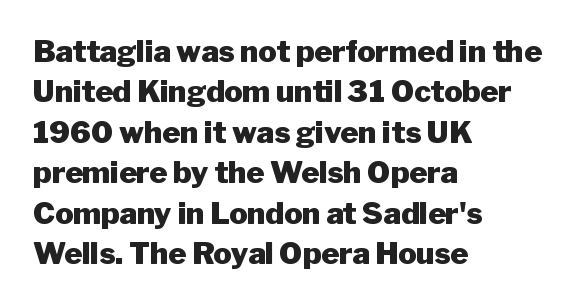
The image shows 30 px heavy sans-serif type, upright; set left-aligned, normal line spacing (1.35x), normal letter spacing, not underlined; low stroke contrast and a medium x-height.
